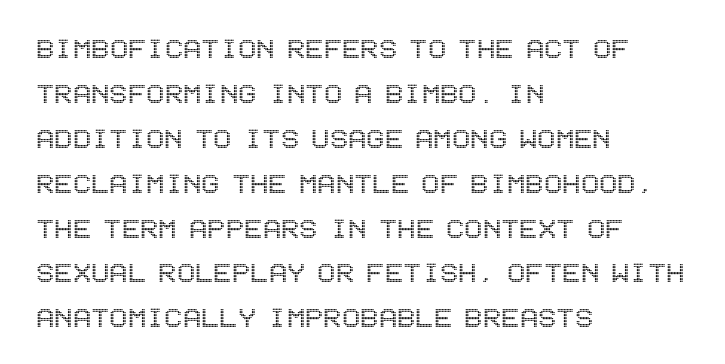
Line starts are locked; line ends wander. The zone under the glyphs is completely vacant. You could call the tracking neutral — neither tight nor loose. The block of text has a typical density, with ordinary space between rows. When letters stand straight like this, we call the style roman or upright.
